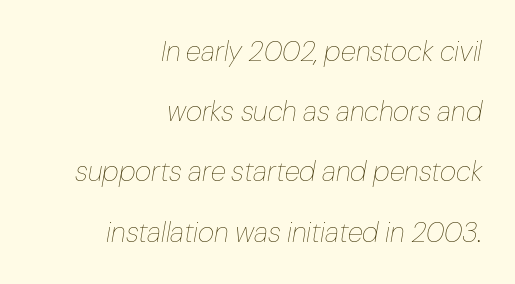
{"italic": "yes", "lean": "right", "slant_degrees": 10, "bold": "no", "weight": "thin", "width": "normal", "stroke_contrast": "low", "x_height": "medium", "monospaced": "no", "underline": "no", "align": "right", "line_spacing": "loose", "line_spacing_ratio": 2.15, "letter_spacing": "normal", "letter_spacing_em": 0.0, "glyph_px": 28}
